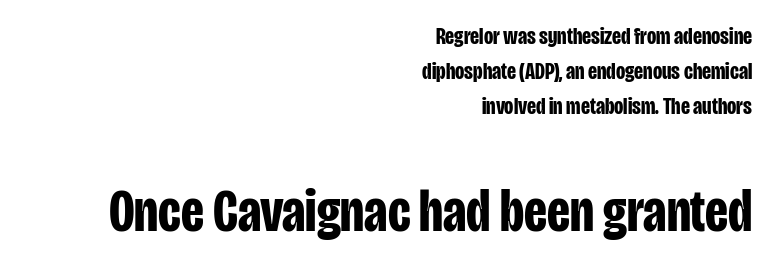
{"serif": "no", "italic": "no", "bold": "yes", "weight": "bold", "width": "condensed", "stroke_contrast": "low", "x_height": "large", "monospaced": "no", "underline": "no", "align": "right", "line_spacing": "normal", "line_spacing_ratio": 1.45, "letter_spacing": "normal", "letter_spacing_em": 0.0, "larger_block": "second", "size_ratio": 2.54, "glyph_px": 61}
